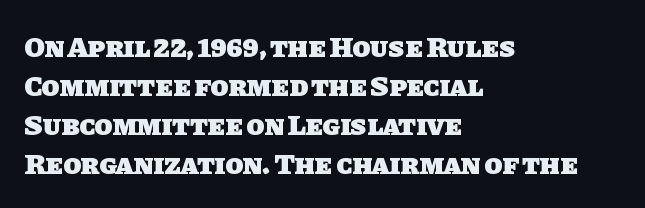
{"serif": "no", "bold": "yes", "weight": "heavy", "width": "normal", "stroke_contrast": "low", "x_height": "large", "monospaced": "no", "underline": "no", "align": "left", "line_spacing": "normal", "line_spacing_ratio": 1.35, "letter_spacing": "normal", "letter_spacing_em": 0.0, "glyph_px": 29}
